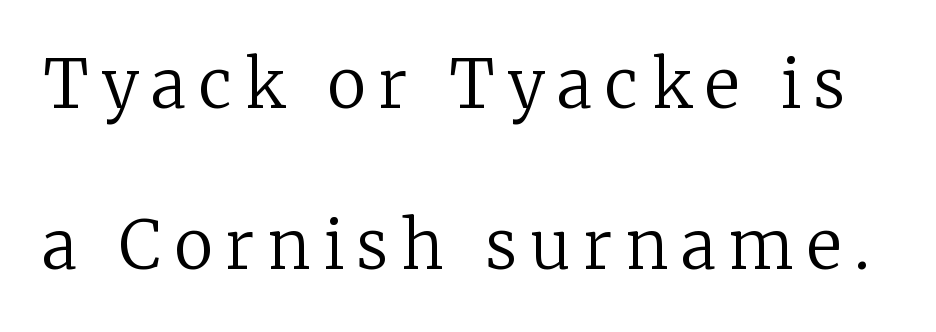
Q: Is the text bold? A: No.
Q: Is the text italic (slanted)? A: No, it is upright.
Q: Is the typeface a serif or a sans-serif typeface? A: Serif.
Q: Is the text underlined? A: No.
Q: Is the spacing between letters normal or unusually wide? A: Unusually wide.
Q: Is the spacing between lines tight, normal or loose? A: Loose.
Q: Width (condensed, normal, or wide)? A: Normal.
Q: Stroke contrast? A: Low.
Q: x-height? A: Medium.
Q: Monospaced? A: No.
